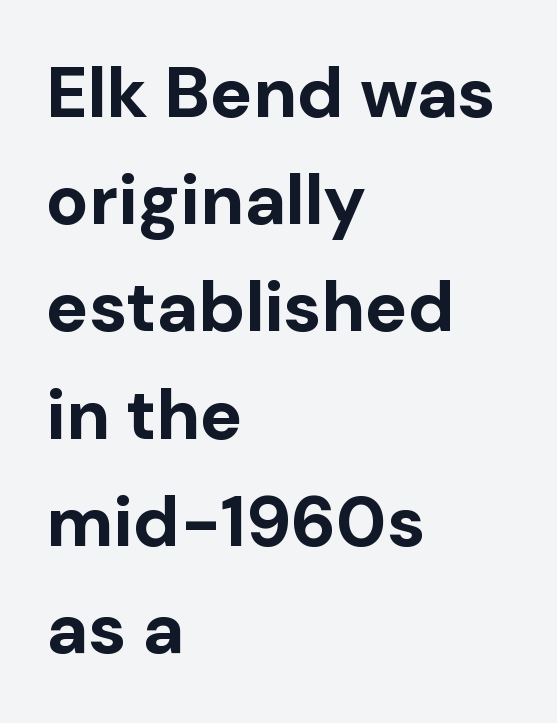
This is roman type, the default non-slanted kind. The lines are quadded left. Are there feet on the stems? There aren't — it's a sans. Its strokes are broad and dark, the hallmark of bold type. The gaps between neighbouring characters are ordinary and unremarkable.
